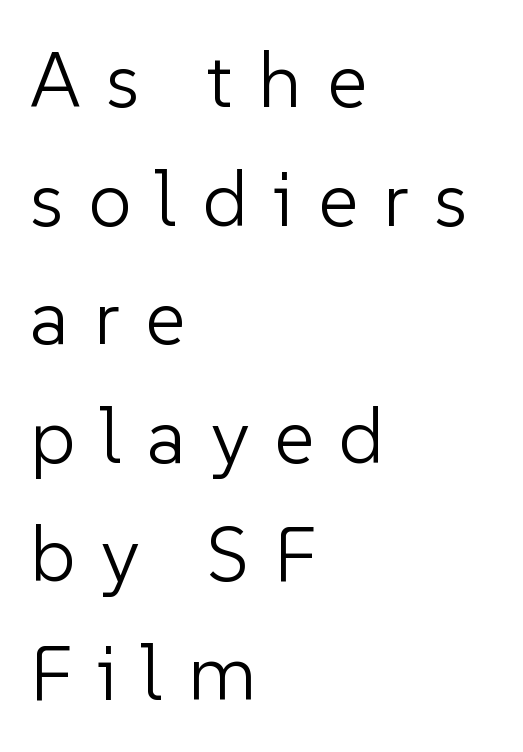
Interline gaps are of average width in this sample. The letters are spread apart with noticeably loose tracking. Style check: upright. Stems and bowls with no extra thickness — not bold.
